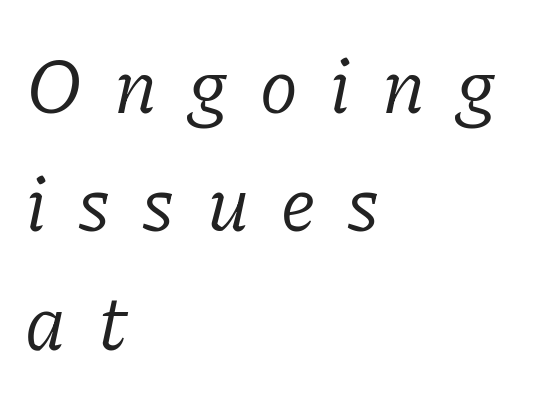
{"serif": "yes", "italic": "yes", "lean": "right", "slant_degrees": 11, "bold": "no", "weight": "light", "width": "normal", "stroke_contrast": "low", "x_height": "medium", "monospaced": "no", "underline": "no", "align": "left", "line_spacing": "normal", "line_spacing_ratio": 1.5, "letter_spacing": "wide", "letter_spacing_em": 0.4, "glyph_px": 79}
